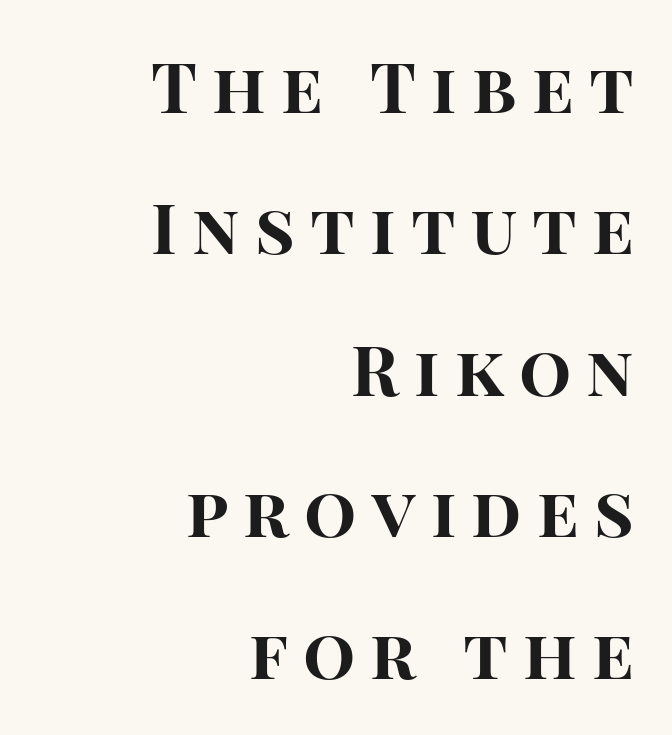
{"serif": "no", "italic": "no", "bold": "yes", "weight": "bold", "width": "normal", "stroke_contrast": "high", "x_height": "large", "monospaced": "no", "underline": "no", "align": "right", "line_spacing": "loose", "line_spacing_ratio": 2.05, "letter_spacing": "wide", "letter_spacing_em": 0.22, "glyph_px": 69}
